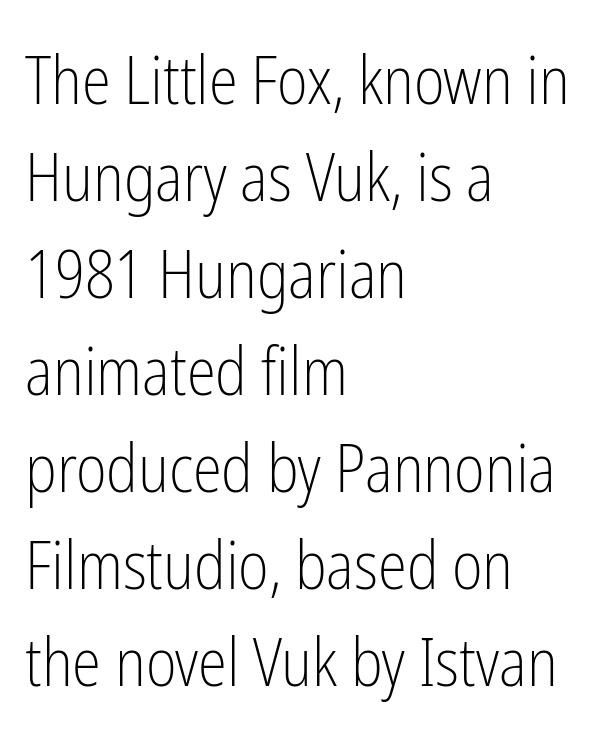
The image shows 66 px light, condensed sans-serif type, upright; set left-aligned, normal line spacing (1.47x), normal letter spacing, not underlined; low stroke contrast and a medium x-height.
